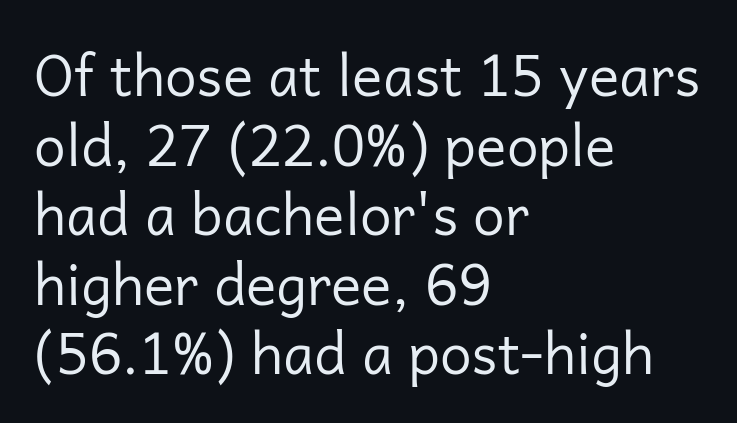
The image shows 57 px regular-weight sans-serif type, upright; set left-aligned, line spacing 1.22x, normal letter spacing, not underlined; low stroke contrast and a medium x-height.
